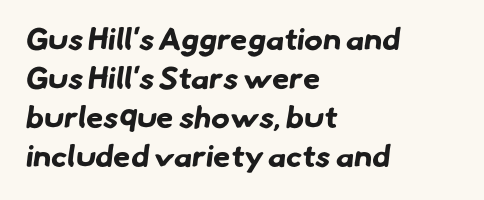
The image shows 31 px bold sans-serif type; set left-aligned, normal line spacing (1.26x), normal letter spacing, not underlined; low stroke contrast and a small x-height.
